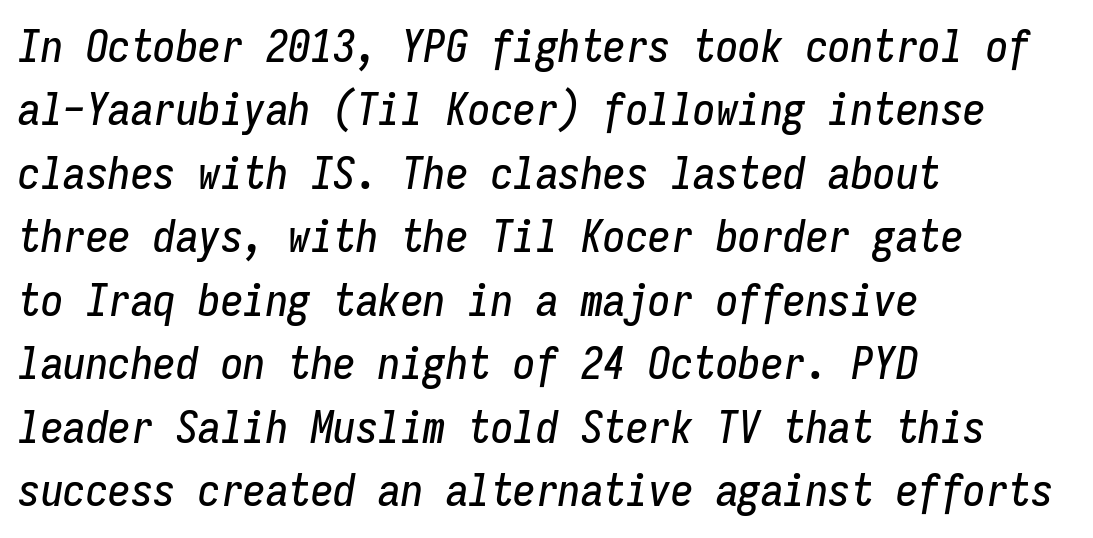
Q: Is the text italic (slanted)? A: Yes, it leans right by about 9 degrees.
Q: Is the text underlined? A: No.
Q: How is the paragraph aligned? A: Left-aligned.
Q: Is the spacing between letters normal or unusually wide? A: Normal.
Q: Is the spacing between lines tight, normal or loose? A: Normal.
Q: Width (condensed, normal, or wide)? A: Condensed.
Q: Stroke contrast? A: Low.
Q: x-height? A: Medium.
Q: Monospaced? A: Yes.
